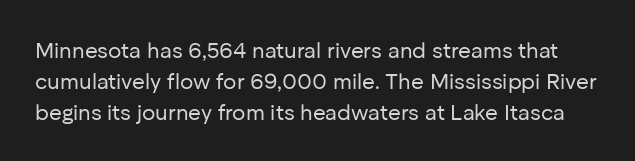
The image shows 22 px text type, upright; set normal line spacing (1.41x), normal letter spacing, not underlined.
